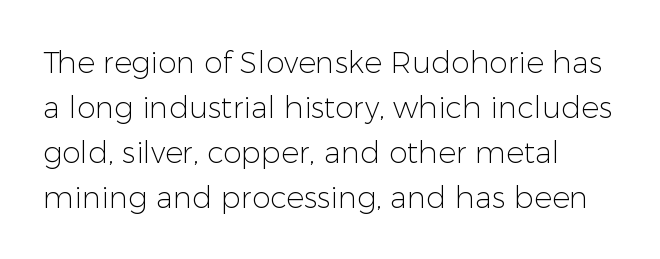
The font family rendered here belongs to the sans-serif group. Think standard paragraph weight, or any step lighter than that. Posture: upright roman. This sample keeps an unexceptional amount of space between lines.
